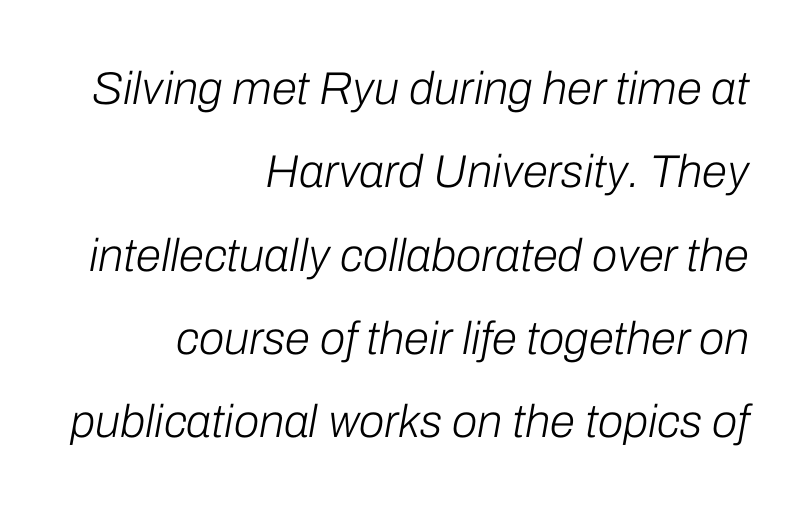
Q: Is the text bold? A: No.
Q: Is the text italic (slanted)? A: Yes, it leans right by about 10 degrees.
Q: Is the text underlined? A: No.
Q: How is the paragraph aligned? A: Right-aligned.
Q: Is the spacing between letters normal or unusually wide? A: Normal.
Q: Width (condensed, normal, or wide)? A: Normal.
Q: Stroke contrast? A: Low.
Q: x-height? A: Medium.
Q: Monospaced? A: No.
